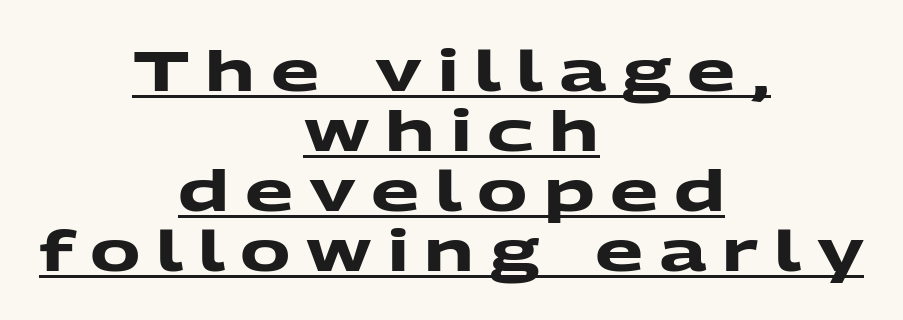
Q: Is the text bold? A: Yes.
Q: Is the typeface a serif or a sans-serif typeface? A: Sans-serif.
Q: Is the text underlined? A: Yes.
Q: How is the paragraph aligned? A: Centered.
Q: Is the spacing between letters normal or unusually wide? A: Unusually wide.
Q: Is the spacing between lines tight, normal or loose? A: Tight.
Q: Width (condensed, normal, or wide)? A: Wide.
Q: Stroke contrast? A: Medium.
Q: x-height? A: Medium.
Q: Monospaced? A: No.
